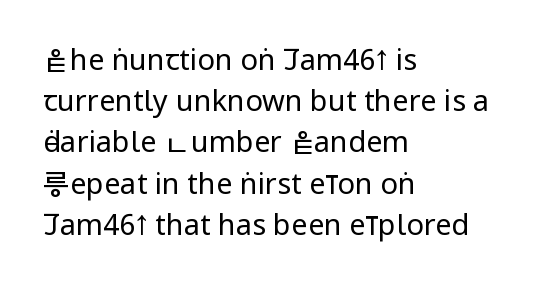
The image shows 29 px regular-weight, condensed sans-serif type, upright; set left-aligned, normal line spacing (1.42x), normal letter spacing, not underlined; low stroke contrast and a large x-height.
